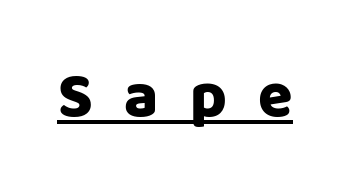
The image shows 63 px sans-serif type, upright; set unusually wide letter spacing (+0.5 em), underlined; low stroke contrast and a large x-height.
